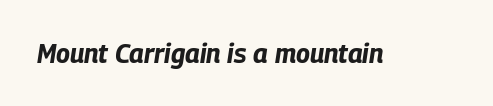
Q: Is the text bold? A: Yes.
Q: Is the text italic (slanted)? A: Yes, it leans right by about 9 degrees.
Q: Is the text underlined? A: No.
Q: Is the spacing between letters normal or unusually wide? A: Normal.
